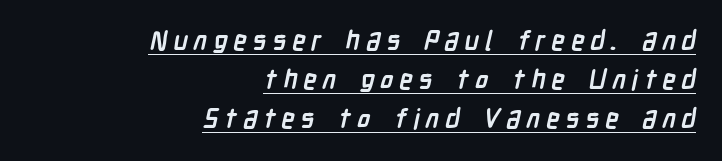
Q: Is the text bold? A: Yes.
Q: Is the text underlined? A: Yes.
Q: How is the paragraph aligned? A: Right-aligned.
Q: Is the spacing between letters normal or unusually wide? A: Unusually wide.
Q: Is the spacing between lines tight, normal or loose? A: Normal.
